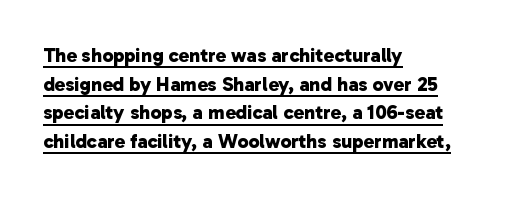
{"bold": "yes", "underline": "yes", "align": "left", "line_spacing": "normal", "line_spacing_ratio": 1.43, "letter_spacing": "normal", "letter_spacing_em": 0.0, "glyph_px": 20}
